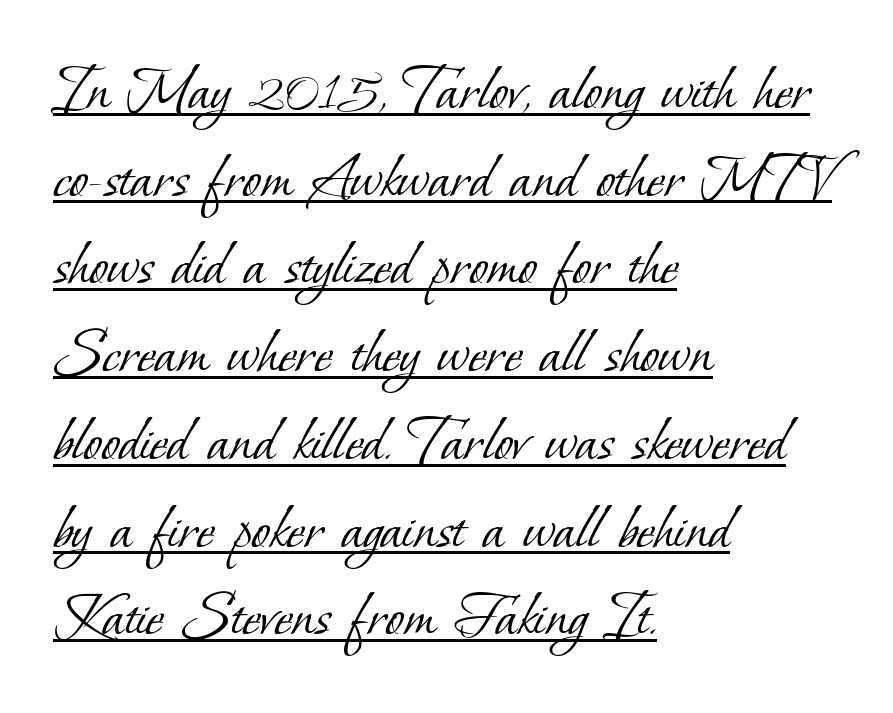
{"serif": "yes", "bold": "no", "weight": "light", "width": "normal", "stroke_contrast": "low", "x_height": "small", "monospaced": "no", "underline": "yes", "align": "left", "line_spacing": "normal", "line_spacing_ratio": 1.29, "letter_spacing": "normal", "letter_spacing_em": 0.0, "glyph_px": 68}
